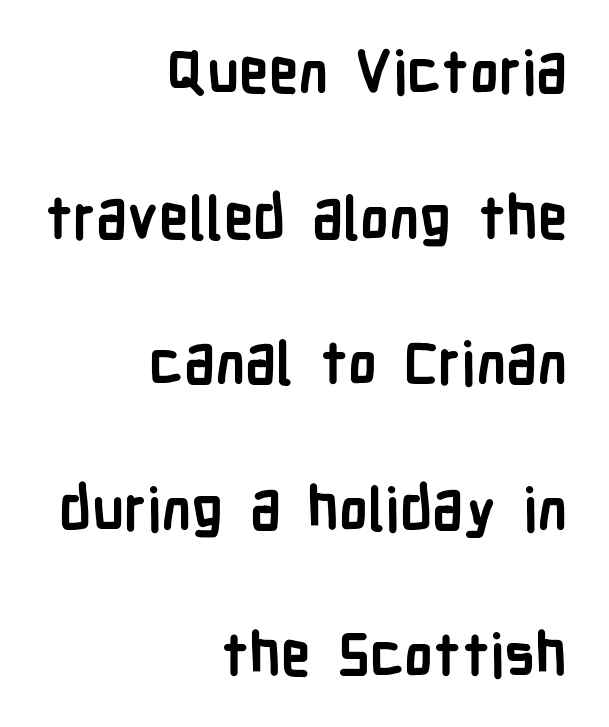
{"serif": "no", "italic": "no", "bold": "yes", "weight": "semibold", "width": "condensed", "stroke_contrast": "low", "x_height": "medium", "monospaced": "no", "underline": "no", "align": "right", "line_spacing": "loose", "line_spacing_ratio": 2.47, "letter_spacing": "normal", "letter_spacing_em": 0.0, "glyph_px": 59}
